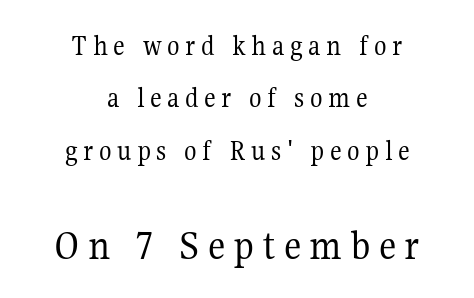
The image shows 43 px regular-weight serif type, upright; set centered, line spacing 1.81x, not underlined; the second (bottom) block is 1.48x larger; medium stroke contrast and a medium x-height.
